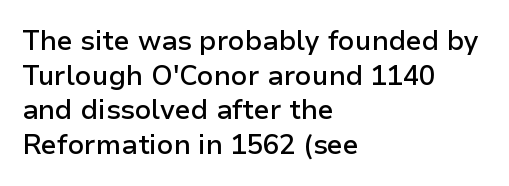
Set as a demibold, roughly 600 on the weight scale. The rendering anchors every line to the left-hand side. Tracking here is standard; glyphs follow each other at the usual distance. In terms of posture, this sample is upright. Each row of text sits above clean, open space.
